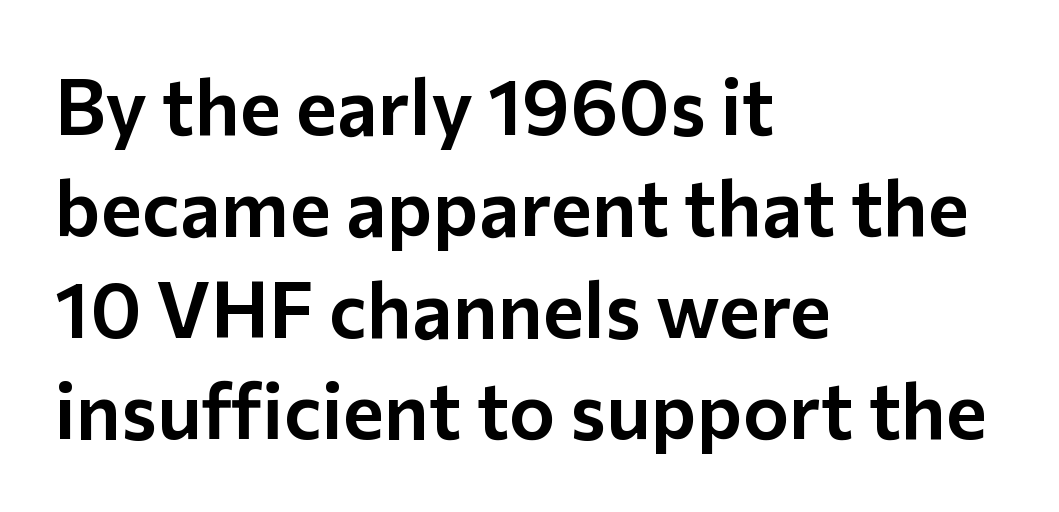
The image shows 78 px sans-serif type, upright; set left-aligned, normal line spacing (1.3x), normal letter spacing, not underlined; low stroke contrast and a medium x-height.
